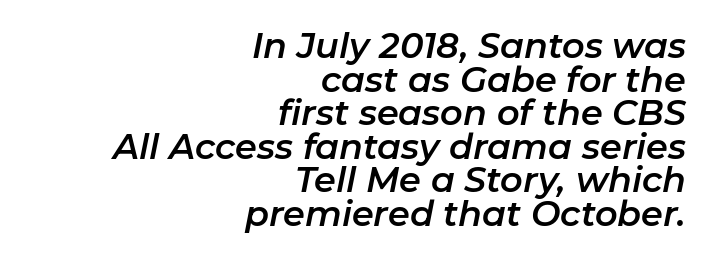
The image shows 35 px text type, italic (leaning right); set right-aligned, tight line spacing (0.96x), normal letter spacing, not underlined; low stroke contrast and a medium x-height.
